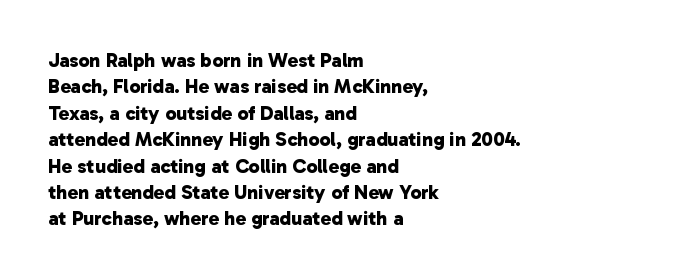
Q: Is the text bold? A: Yes.
Q: Is the text underlined? A: No.
Q: How is the paragraph aligned? A: Left-aligned.
Q: Is the spacing between letters normal or unusually wide? A: Normal.
Q: Is the spacing between lines tight, normal or loose? A: Normal.
